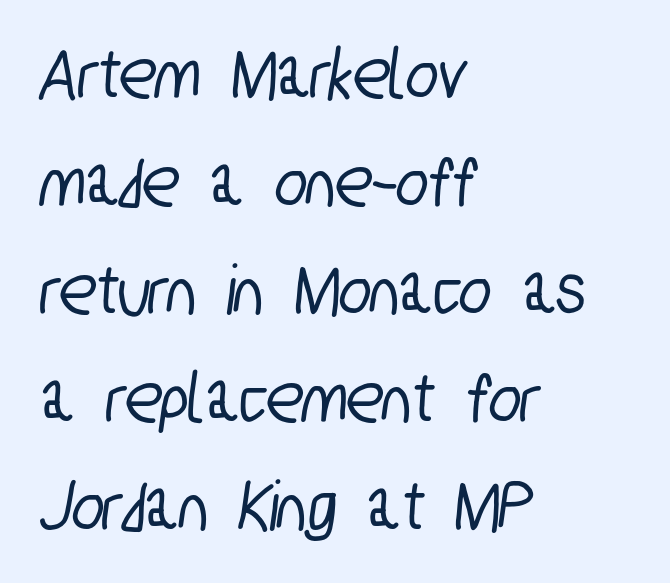
Short and long lines alike share a common starting point at left. This rendering features lettering with no underline. I'd call this a sans setting — the letters go barefoot. The line-height multiplier appears to be the usual default. This sample uses plain, unmodified letter spacing. Is this a fixed-width face? No — the glyphs have proportional, varying widths.
